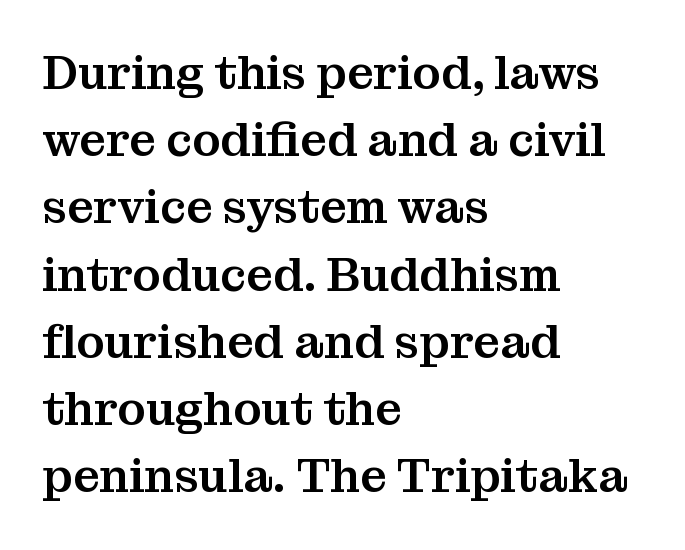
Q: Is the text italic (slanted)? A: No, it is upright.
Q: Is the typeface a serif or a sans-serif typeface? A: Serif.
Q: Is the text underlined? A: No.
Q: How is the paragraph aligned? A: Left-aligned.
Q: Is the spacing between letters normal or unusually wide? A: Normal.
Q: Is the spacing between lines tight, normal or loose? A: Normal.
Q: Width (condensed, normal, or wide)? A: Normal.
Q: Stroke contrast? A: Medium.
Q: x-height? A: Medium.
Q: Monospaced? A: No.
